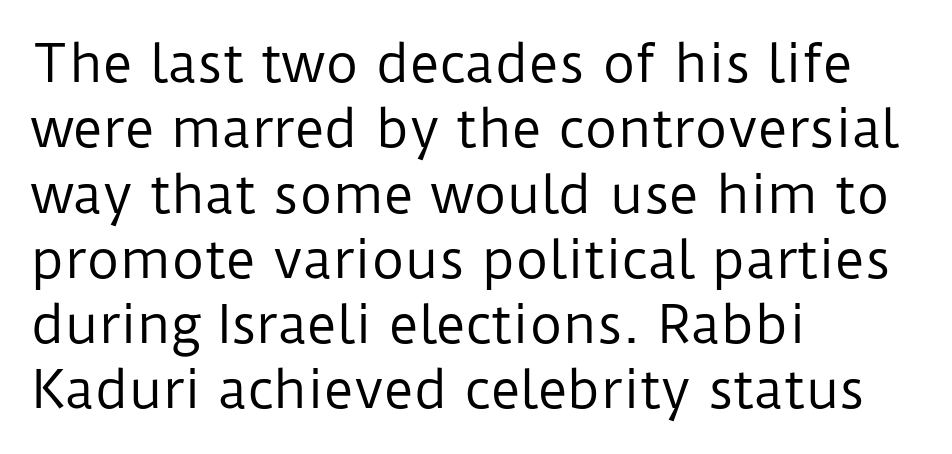
Q: Is the text bold? A: No.
Q: Is the text italic (slanted)? A: No, it is upright.
Q: Is the typeface a serif or a sans-serif typeface? A: Sans-serif.
Q: Is the text underlined? A: No.
Q: How is the paragraph aligned? A: Left-aligned.
Q: Is the spacing between letters normal or unusually wide? A: Normal.
Q: Is the spacing between lines tight, normal or loose? A: Normal.
Q: Width (condensed, normal, or wide)? A: Normal.
Q: Stroke contrast? A: Low.
Q: x-height? A: Medium.
Q: Monospaced? A: No.
